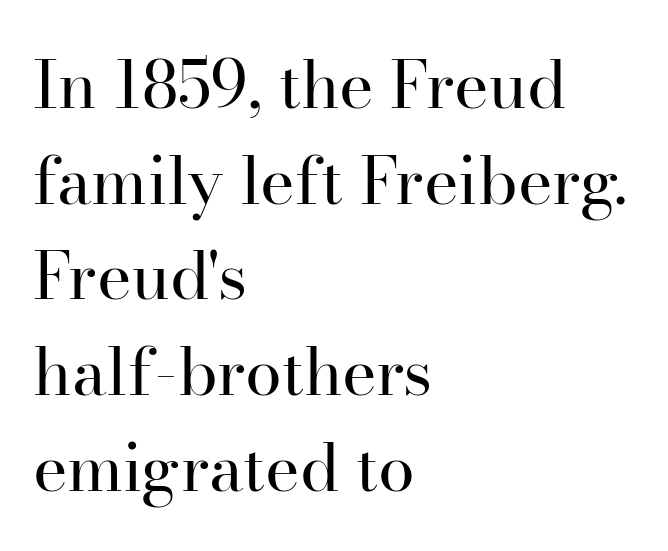
Q: Is the text bold? A: No.
Q: Is the text italic (slanted)? A: No, it is upright.
Q: Is the typeface a serif or a sans-serif typeface? A: Serif.
Q: Is the text underlined? A: No.
Q: How is the paragraph aligned? A: Left-aligned.
Q: Is the spacing between letters normal or unusually wide? A: Normal.
Q: Is the spacing between lines tight, normal or loose? A: Normal.
Q: Width (condensed, normal, or wide)? A: Normal.
Q: Stroke contrast? A: High.
Q: x-height? A: Small.
Q: Monospaced? A: No.
